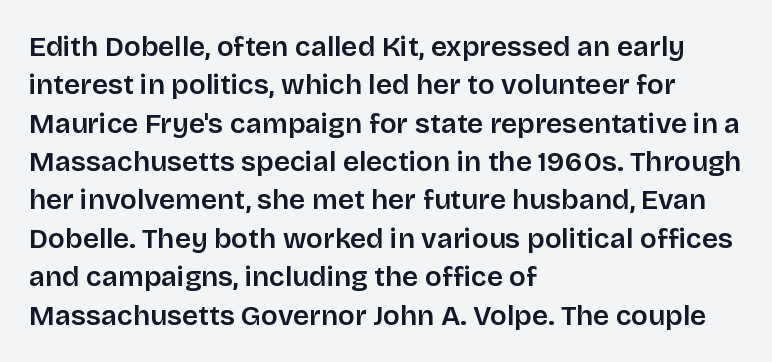
{"serif": "no", "italic": "no", "width": "normal", "stroke_contrast": "low", "x_height": "large", "monospaced": "no", "underline": "no", "align": "left", "line_spacing": "normal", "line_spacing_ratio": 1.37, "letter_spacing": "normal", "letter_spacing_em": 0.0, "glyph_px": 28}
